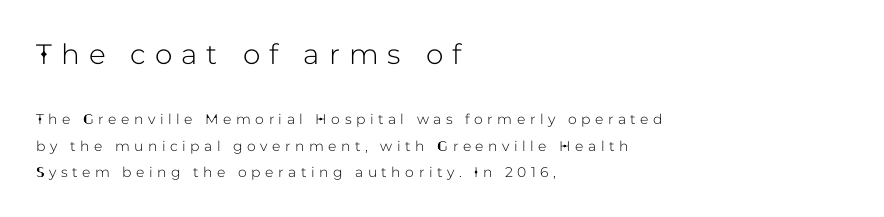
{"serif": "no", "italic": "no", "width": "normal", "stroke_contrast": "low", "x_height": "medium", "monospaced": "no", "underline": "no", "align": "left", "line_spacing_ratio": 1.86, "letter_spacing": "wide", "letter_spacing_em": 0.32, "larger_block": "first", "size_ratio": 2.0, "glyph_px": 28}
